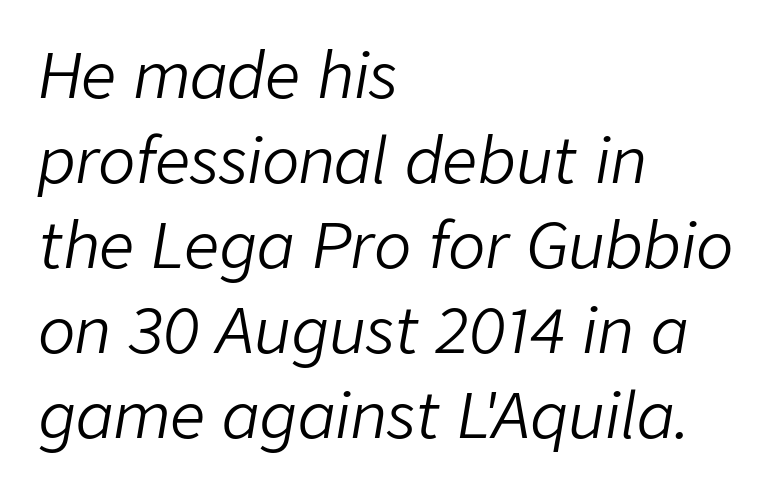
The image shows 62 px light type, italic (leaning right); set left-aligned, normal line spacing (1.37x), normal letter spacing, not underlined; low stroke contrast and a medium x-height.
